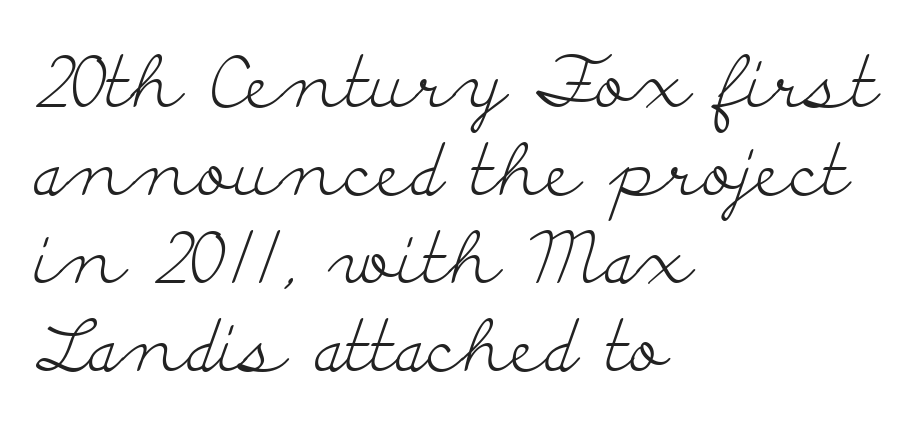
The image shows 72 px light, wide serif type; set left-aligned, line spacing 1.22x, normal letter spacing, not underlined; low stroke contrast and a small x-height.
